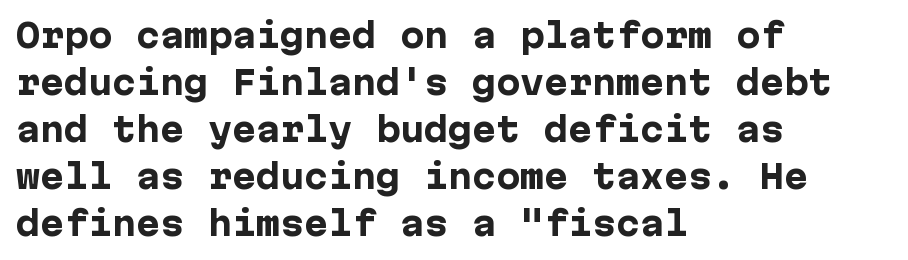
The image shows 32 px heavy sans-serif type, upright; set left-aligned, normal line spacing (1.47x), normal letter spacing, not underlined; low stroke contrast and a medium x-height.
